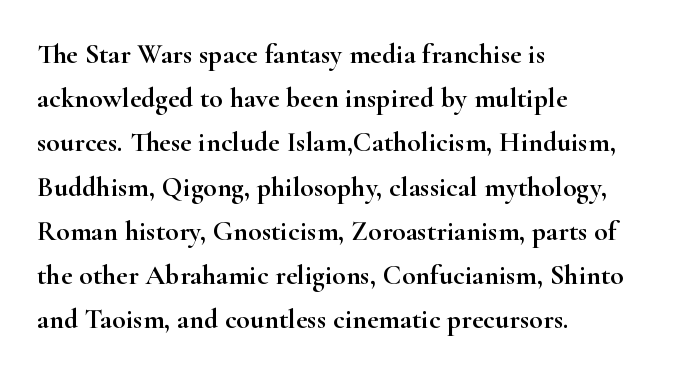
Stroke terminals: seriffed. No word sits above an underline. The gaps between neighbouring characters are ordinary and unremarkable. Is the block centered? No — it sits flush against the left margin. Leading matches the norm, producing a regular column.
